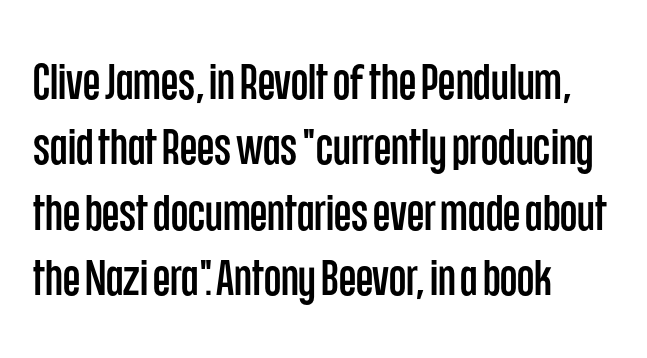
Underline: absent. The rendering keeps characters at their native spacing. The ragged edge is on the right, which tells us the setting is flush left. Regarding leading, the lines here are spaced in the standard way. Here the designer chose a conventional face with non-uniform glyph widths.
